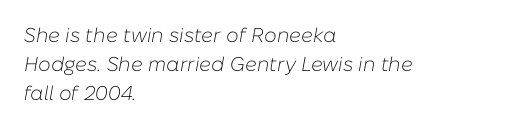
Plain, unruled lines of type. A quiet, ordinary-to-light weight characterises the typeface. In terms of posture, this sample is oblique. The designer left line spacing at the default. The face used here is rendered with its standard letterfit.
